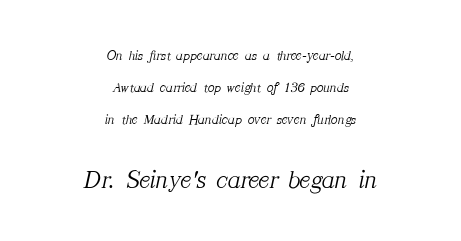
The image shows 26 px text type, italic (leaning right); set centered, loose line spacing (2.29x), normal letter spacing, not underlined; the second (bottom) block is 1.86x larger.
